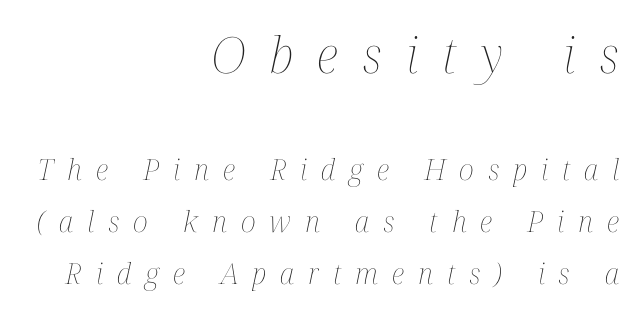
{"italic": "yes", "lean": "right", "slant_degrees": 12, "bold": "no", "weight": "thin", "width": "condensed", "stroke_contrast": "medium", "x_height": "medium", "monospaced": "no", "underline": "no", "align": "right", "line_spacing_ratio": 1.8, "letter_spacing": "wide", "letter_spacing_em": 0.48, "larger_block": "first", "size_ratio": 1.72, "glyph_px": 50}
